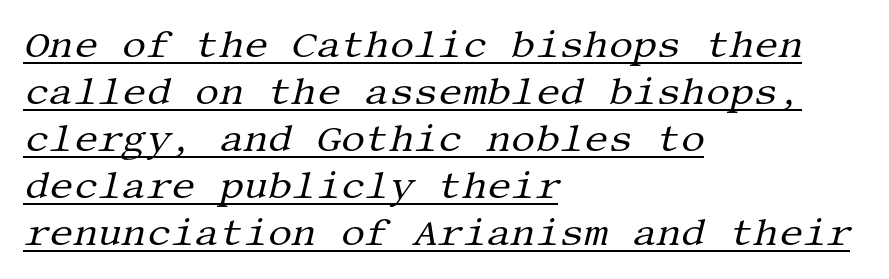
The image shows 38 px regular-weight serif type, italic (leaning right); set left-aligned, line spacing 1.24x, normal letter spacing, underlined; medium stroke contrast and a large x-height.
